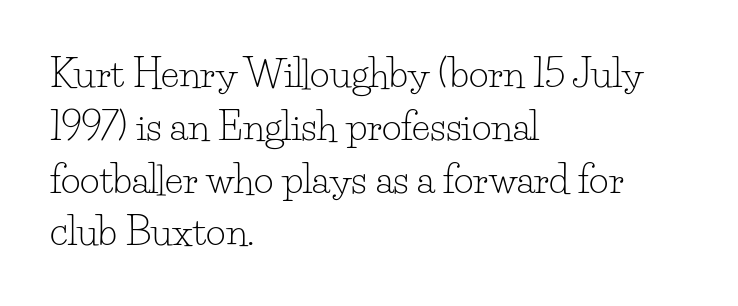
{"serif": "yes", "italic": "no", "bold": "no", "weight": "light", "width": "normal", "stroke_contrast": "low", "x_height": "small", "monospaced": "no", "underline": "no", "align": "left", "line_spacing": "normal", "line_spacing_ratio": 1.39, "letter_spacing": "normal", "letter_spacing_em": 0.0, "glyph_px": 38}
